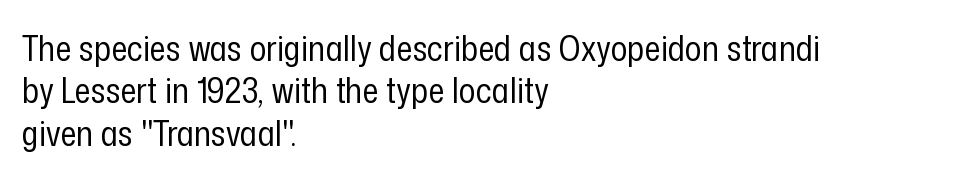
{"serif": "no", "italic": "no", "bold": "no", "weight": "regular", "width": "condensed", "stroke_contrast": "low", "x_height": "medium", "monospaced": "no", "underline": "no", "align": "left", "line_spacing_ratio": 1.21, "letter_spacing": "normal", "letter_spacing_em": 0.0, "glyph_px": 35}
